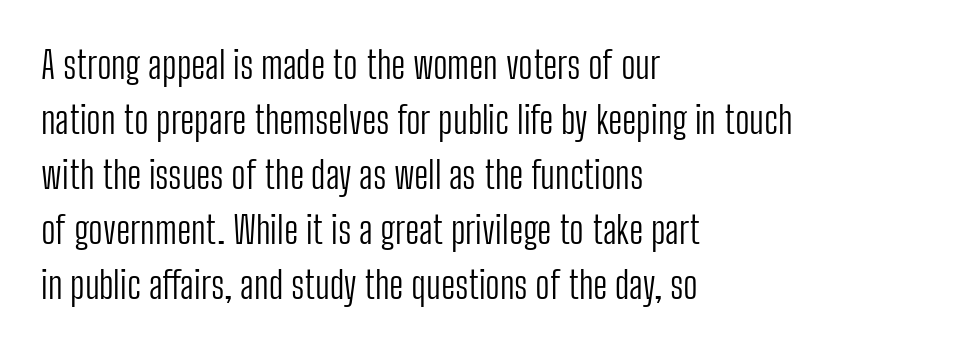
{"serif": "no", "italic": "no", "bold": "no", "weight": "light", "width": "condensed", "stroke_contrast": "low", "x_height": "medium", "monospaced": "no", "underline": "no", "align": "left", "line_spacing": "normal", "line_spacing_ratio": 1.45, "letter_spacing": "normal", "letter_spacing_em": 0.0, "glyph_px": 38}
